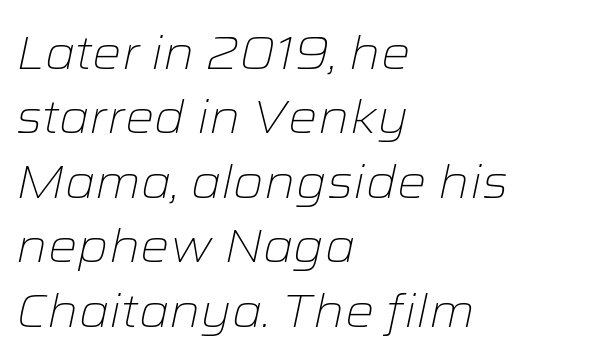
The image shows 46 px light, wide type, italic (leaning right); set left-aligned, normal line spacing (1.4x), normal letter spacing, not underlined; low stroke contrast and a medium x-height.
